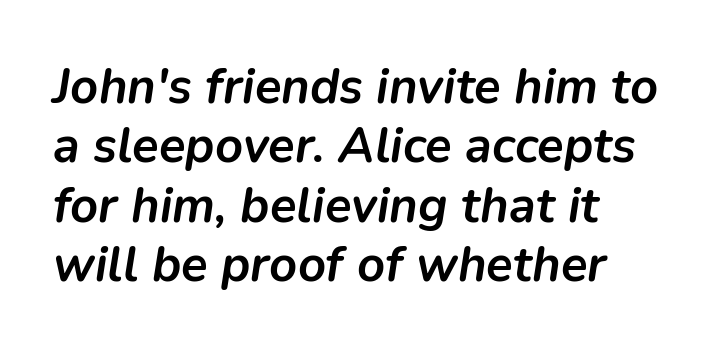
{"italic": "yes", "lean": "right", "slant_degrees": 9, "bold": "yes", "weight": "semibold", "width": "normal", "stroke_contrast": "low", "x_height": "medium", "monospaced": "no", "underline": "no", "align": "left", "line_spacing_ratio": 1.21, "letter_spacing": "normal", "letter_spacing_em": 0.0, "glyph_px": 49}
